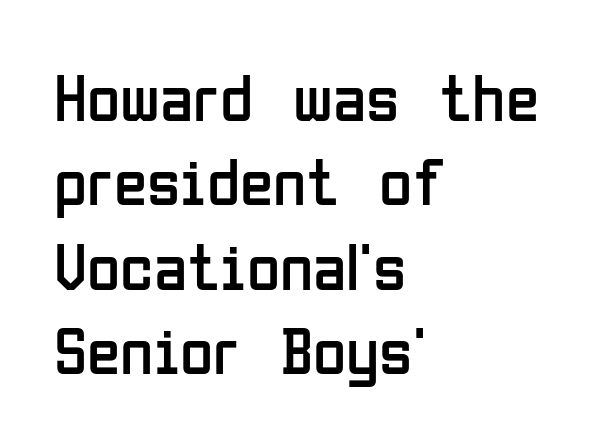
The image shows 68 px regular-weight, condensed sans-serif type, upright; set left-aligned, line spacing 1.24x, normal letter spacing, not underlined; low stroke contrast and a medium x-height.
